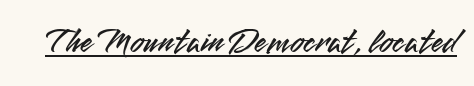
Q: Is the text italic (slanted)? A: Yes.
Q: Is the typeface a serif or a sans-serif typeface? A: Sans-serif.
Q: Is the text underlined? A: Yes.
Q: Is the spacing between letters normal or unusually wide? A: Normal.
Q: Width (condensed, normal, or wide)? A: Normal.
Q: Stroke contrast? A: Medium.
Q: x-height? A: Small.
Q: Monospaced? A: No.
